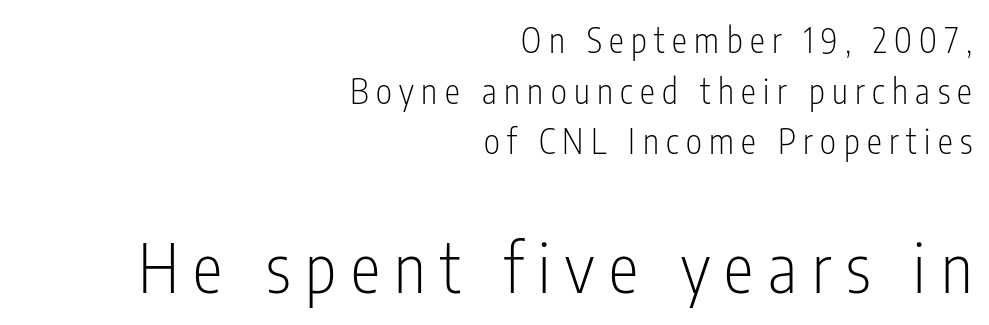
The typeface has the unassuming heft of standard copy or less. The face used here is rendered with a markedly widened letterfit. The specimen omits any rule beneath the text block's lines. The rows are spaced the way most documents space them. No italicization has been applied; the sample stays upright. Check where the strokes stop: nothing finishes them off — pure sans.
